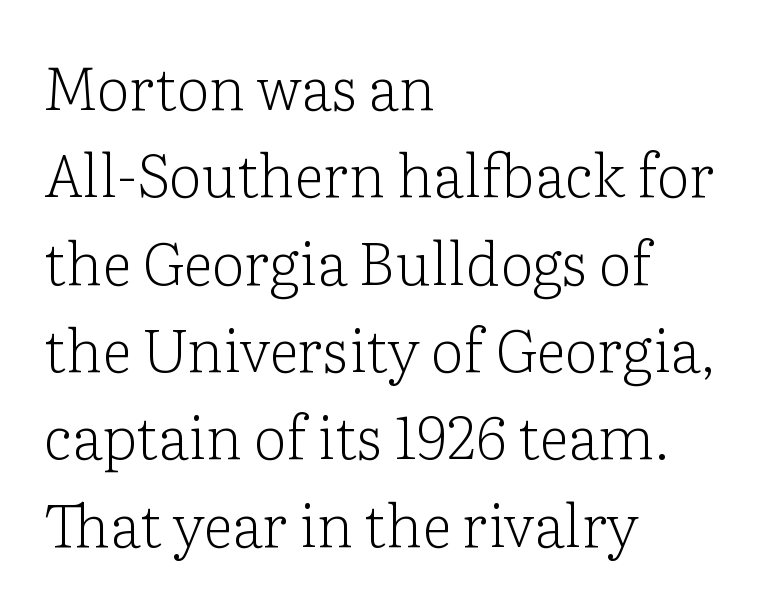
Note: serifs present on the glyphs. In terms of letterspacing, this is plain default setting. Vertical strokes here are truly vertical. Check under the words: just untouched page. Evenly set lines give the paragraph a standard silhouette.
